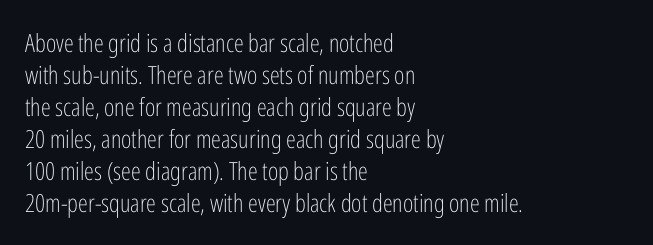
Q: Is the text bold? A: No.
Q: Is the text italic (slanted)? A: No, it is upright.
Q: Is the text underlined? A: No.
Q: How is the paragraph aligned? A: Left-aligned.
Q: Is the spacing between letters normal or unusually wide? A: Normal.
Q: Is the spacing between lines tight, normal or loose? A: Normal.
